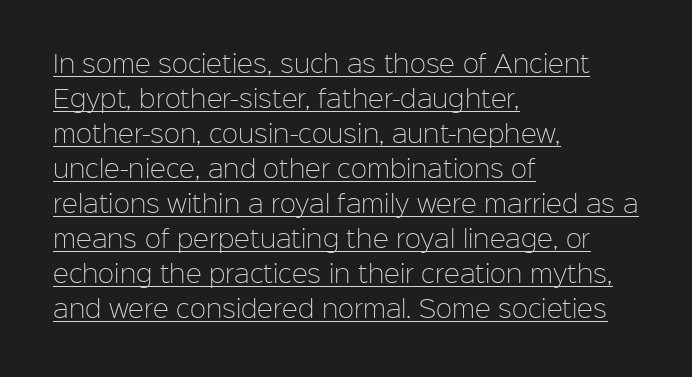
Q: Is the text bold? A: No.
Q: Is the text italic (slanted)? A: No, it is upright.
Q: Is the text underlined? A: Yes.
Q: How is the paragraph aligned? A: Left-aligned.
Q: Is the spacing between letters normal or unusually wide? A: Normal.
Q: Is the spacing between lines tight, normal or loose? A: Normal.
